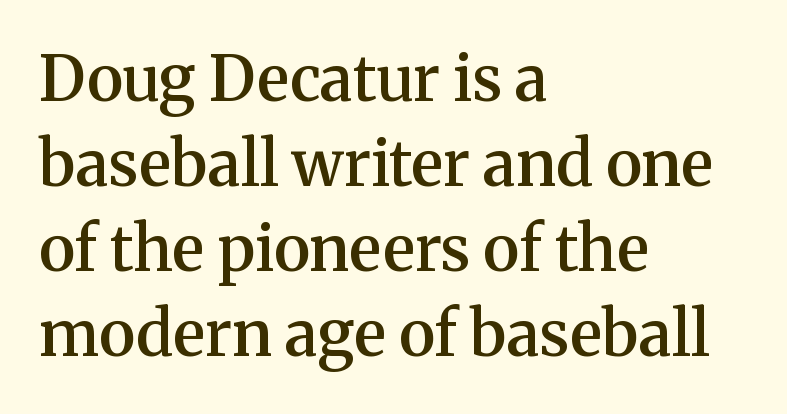
The image shows 63 px semibold serif type, upright; set left-aligned, normal line spacing (1.35x), normal letter spacing, not underlined; medium stroke contrast and a medium x-height.
